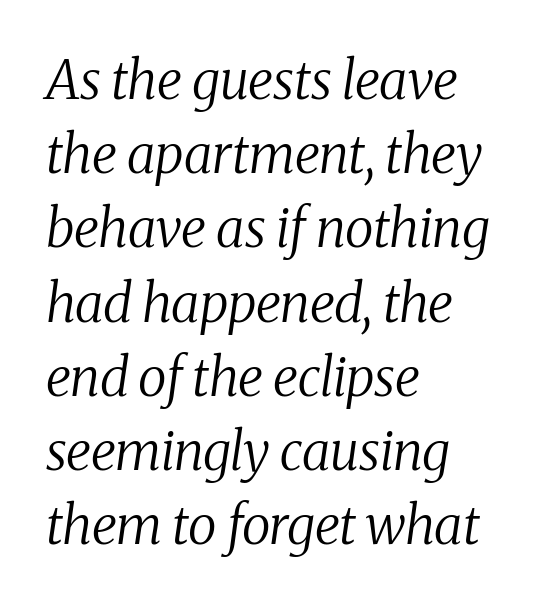
Q: Is the text bold? A: No.
Q: Is the text italic (slanted)? A: Yes, it leans right by about 8 degrees.
Q: Is the typeface a serif or a sans-serif typeface? A: Serif.
Q: Is the text underlined? A: No.
Q: How is the paragraph aligned? A: Left-aligned.
Q: Is the spacing between letters normal or unusually wide? A: Normal.
Q: Is the spacing between lines tight, normal or loose? A: Normal.
Q: Width (condensed, normal, or wide)? A: Normal.
Q: Stroke contrast? A: Medium.
Q: x-height? A: Medium.
Q: Monospaced? A: No.
